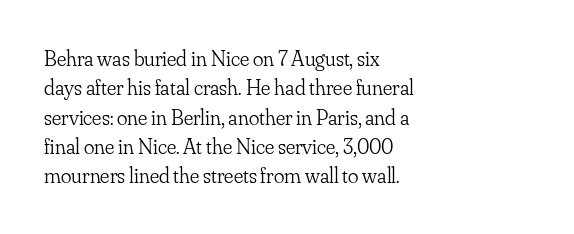
The image shows 22 px text type, upright; set left-aligned, normal line spacing (1.33x), normal letter spacing, not underlined.
